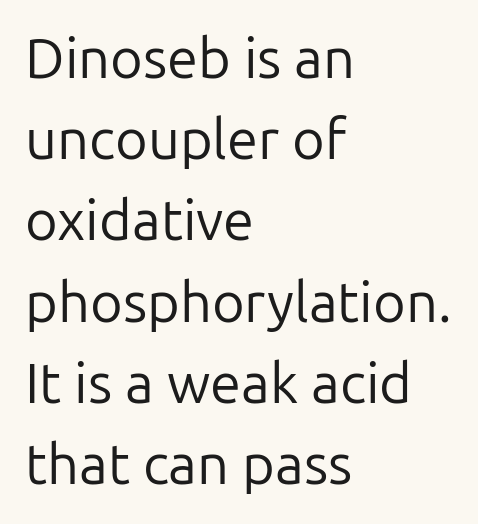
Q: Is the text bold? A: No.
Q: Is the text italic (slanted)? A: No, it is upright.
Q: Is the typeface a serif or a sans-serif typeface? A: Sans-serif.
Q: Is the text underlined? A: No.
Q: How is the paragraph aligned? A: Left-aligned.
Q: Is the spacing between letters normal or unusually wide? A: Normal.
Q: Is the spacing between lines tight, normal or loose? A: Normal.
Q: Width (condensed, normal, or wide)? A: Normal.
Q: Stroke contrast? A: Low.
Q: x-height? A: Medium.
Q: Monospaced? A: No.
